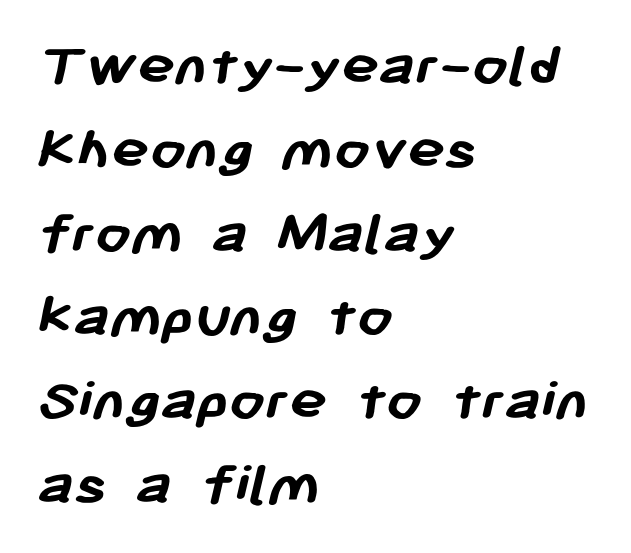
{"serif": "no", "bold": "yes", "weight": "semibold", "width": "normal", "stroke_contrast": "low", "x_height": "medium", "monospaced": "no", "underline": "no", "align": "left", "line_spacing": "normal", "line_spacing_ratio": 1.33, "letter_spacing": "normal", "letter_spacing_em": 0.0, "glyph_px": 63}
